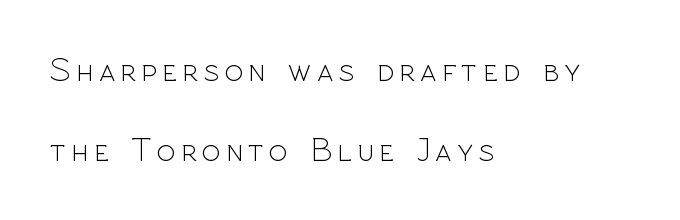
The image shows 34 px light sans-serif type, upright; set left-aligned, loose line spacing (2.36x), not underlined; a medium x-height.
